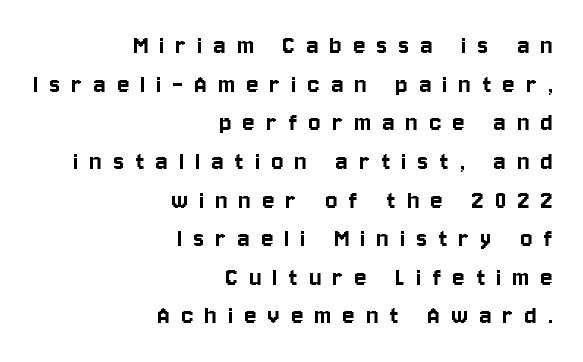
The image shows 28 px condensed sans-serif type, upright; set right-aligned, normal line spacing (1.38x), unusually wide letter spacing (+0.41 em), not underlined; low stroke contrast and a large x-height.
